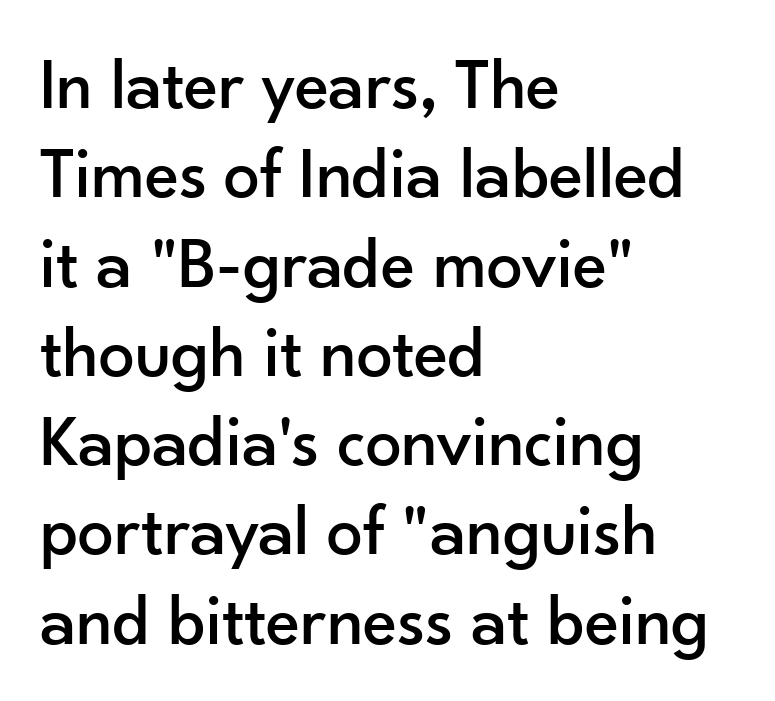
This sample uses an upright cut, with every glyph sitting square on the baseline. Typographically, this falls in the sans-serif category. The type is set solid horizontally, with unmodified tracking. The compositor pushed each line to the left boundary. These lines are rendered in a variable-pitch font.
